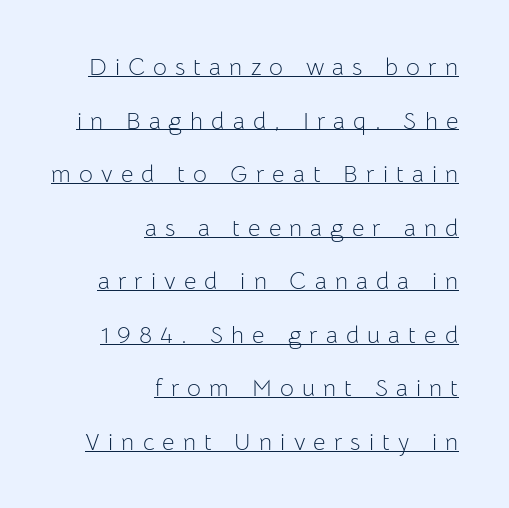
{"italic": "no", "bold": "no", "underline": "yes", "align": "right", "line_spacing": "loose", "line_spacing_ratio": 2.23, "letter_spacing": "wide", "letter_spacing_em": 0.34, "glyph_px": 24}
